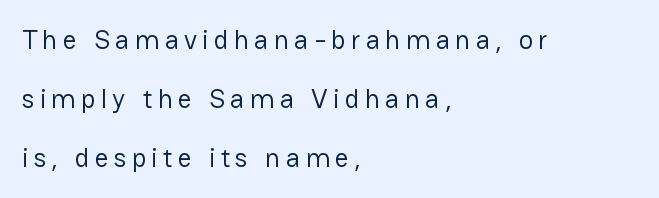
The image shows 27 px text type, upright; set left-aligned, loose line spacing (2.19x), not underlined.
